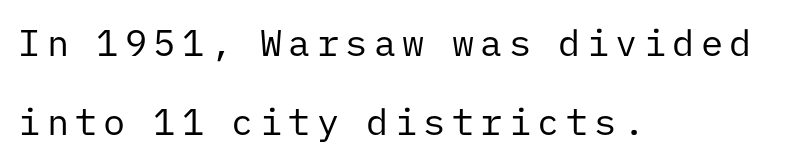
Underlining? Definitely not there. Every row of glyphs begins at an identical x-position on the left. Every character sits straight up, as roman type does. The rendering uses typewriter-style spacing with identical character cells.
